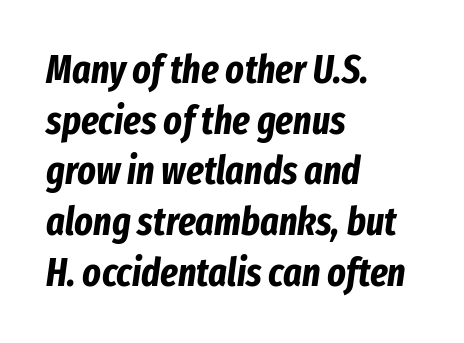
Q: Is the text bold? A: Yes.
Q: Is the text italic (slanted)? A: Yes, it leans right by about 8 degrees.
Q: Is the text underlined? A: No.
Q: How is the paragraph aligned? A: Left-aligned.
Q: Is the spacing between letters normal or unusually wide? A: Normal.
Q: Is the spacing between lines tight, normal or loose? A: Normal.
Q: Width (condensed, normal, or wide)? A: Condensed.
Q: Stroke contrast? A: Low.
Q: x-height? A: Medium.
Q: Monospaced? A: No.
